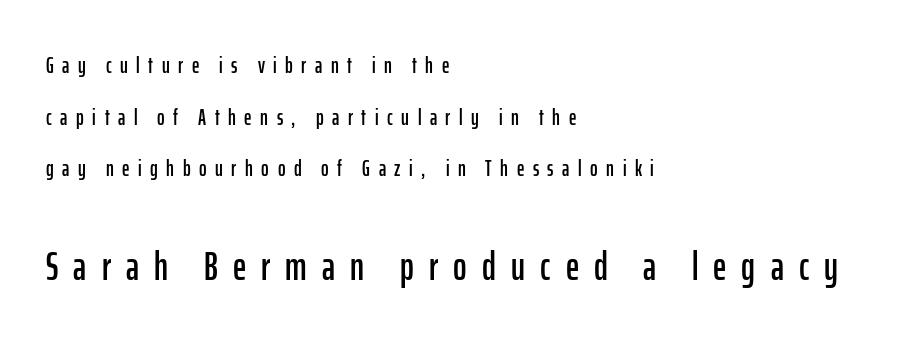
Typographically, this falls in the sans-serif category. A clean baseline with only descenders dipping below it. A typesetter would call this leading open, well beyond the default. The gaps between neighbouring characters are conspicuously large. These lines are rendered in a variable-pitch font. The following chunk of copy outweighs the initial chunk in type size.
